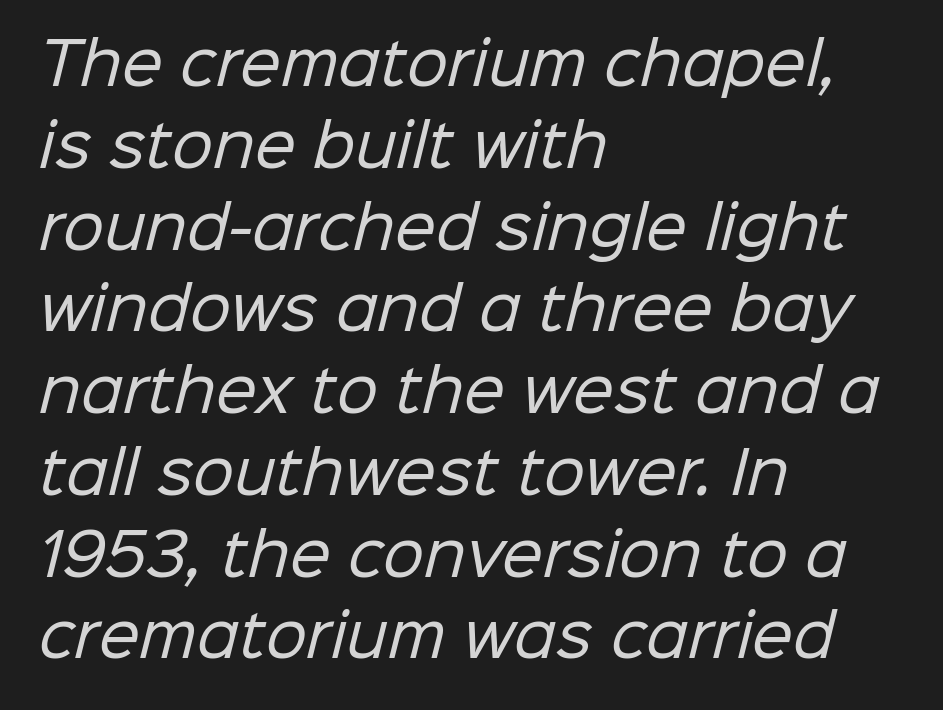
Q: Is the text bold? A: No.
Q: Is the typeface a serif or a sans-serif typeface? A: Sans-serif.
Q: Is the text underlined? A: No.
Q: How is the paragraph aligned? A: Left-aligned.
Q: Is the spacing between letters normal or unusually wide? A: Normal.
Q: Is the spacing between lines tight, normal or loose? A: Normal.
Q: Width (condensed, normal, or wide)? A: Normal.
Q: Stroke contrast? A: Low.
Q: x-height? A: Medium.
Q: Monospaced? A: No.
